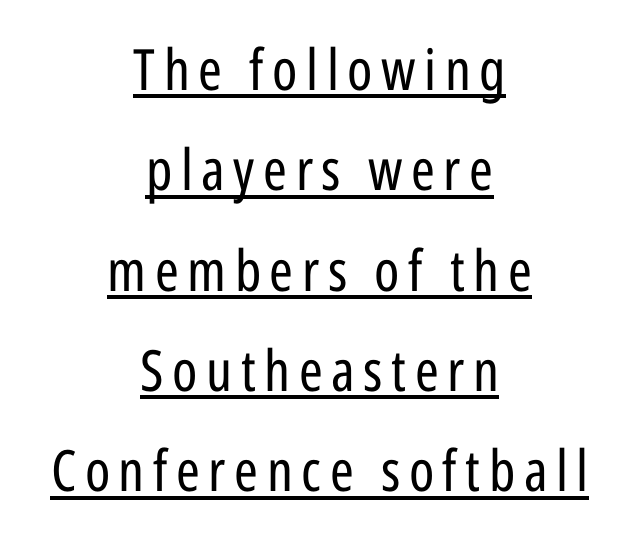
Q: Is the text bold? A: No.
Q: Is the text italic (slanted)? A: No, it is upright.
Q: Is the typeface a serif or a sans-serif typeface? A: Sans-serif.
Q: Is the text underlined? A: Yes.
Q: How is the paragraph aligned? A: Centered.
Q: Width (condensed, normal, or wide)? A: Condensed.
Q: Stroke contrast? A: Low.
Q: x-height? A: Medium.
Q: Monospaced? A: No.
